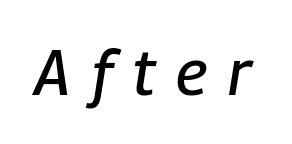
The image shows 63 px condensed type, italic (leaning right); set unusually wide letter spacing (+0.33 em), not underlined; low stroke contrast and a medium x-height.
